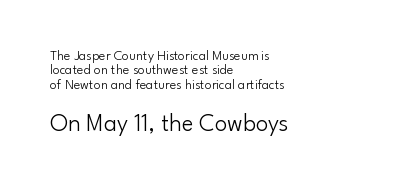
The image shows 25 px text type, upright; set left-aligned, tight line spacing (1.02x), normal letter spacing, not underlined; the second (bottom) block is 1.79x larger.
